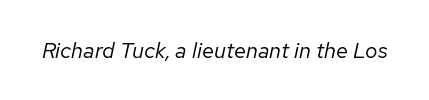
Q: Is the text bold? A: No.
Q: Is the text italic (slanted)? A: Yes, it leans right by about 12 degrees.
Q: Is the text underlined? A: No.
Q: Is the spacing between letters normal or unusually wide? A: Normal.
